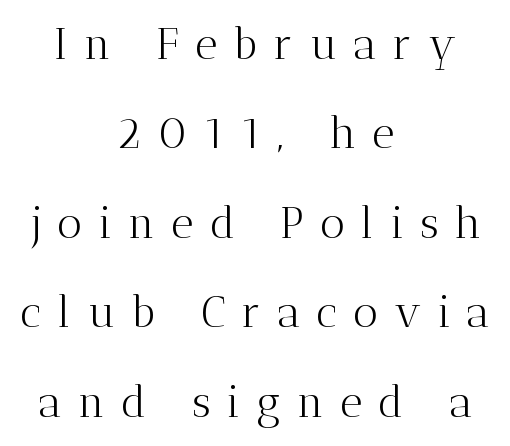
Plain, unruled lines of type. To sum up the face: it has serifs. The typography opts for an upright posture over an oblique one. A typesetter would call this proportional, since set widths differ per character.
